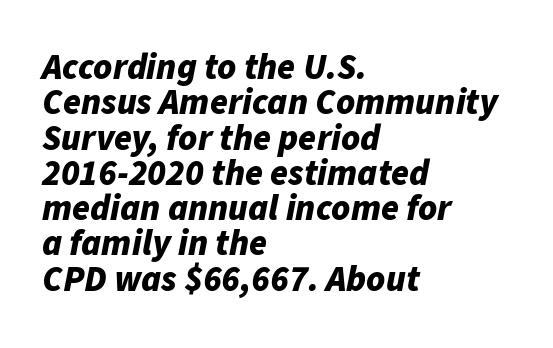
In terms of posture, this sample is oblique. Its strokes are broad and dark, the hallmark of bold type. Each word holds together tightly as a unit, with standard inter-letter gaps. Short and long lines alike share a common starting point at left. The letters advance in unequal steps, a hallmark of proportional type.
